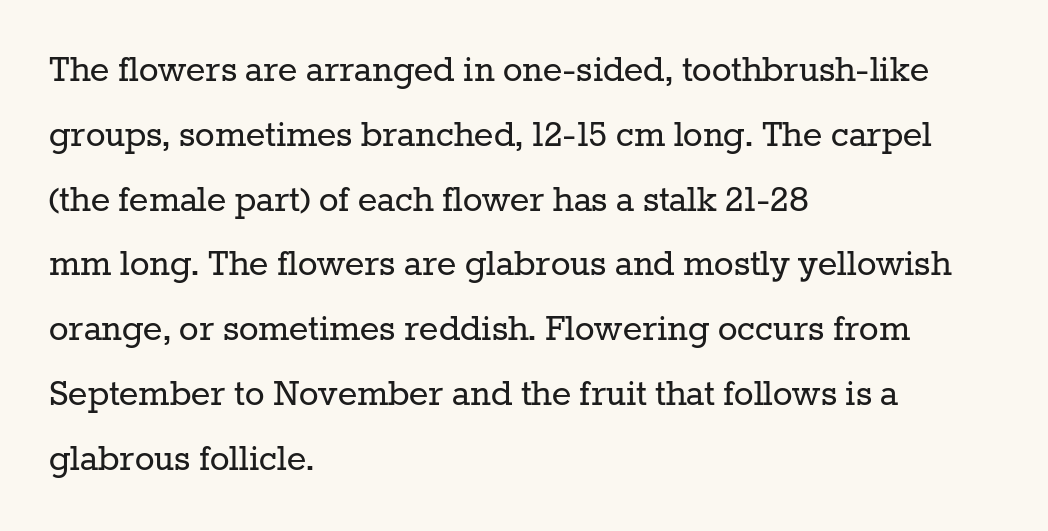
The image shows 41 px regular-weight serif type, upright; set left-aligned, normal line spacing (1.58x), normal letter spacing, not underlined; low stroke contrast and a medium x-height.
